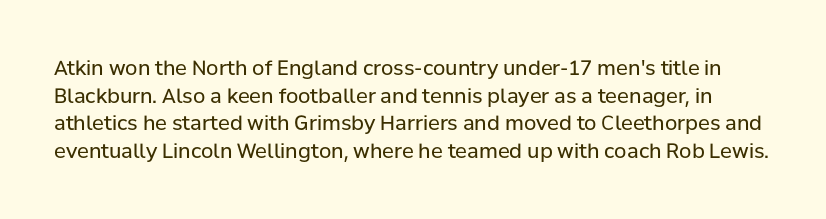
The image shows 20 px text type, upright; set normal line spacing (1.38x), normal letter spacing, not underlined.
